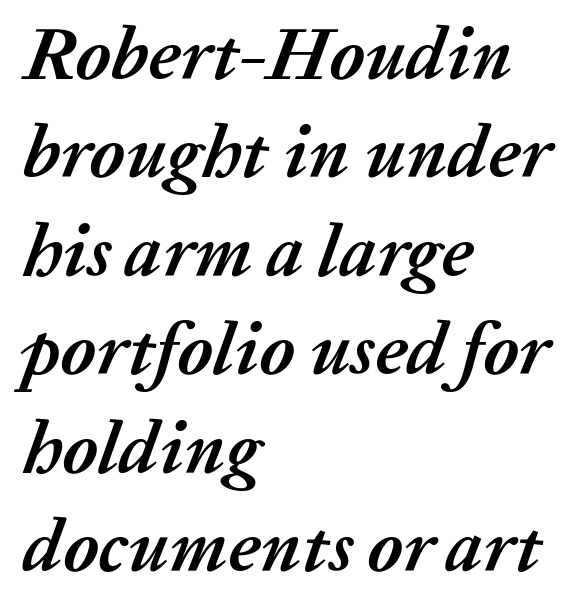
Q: Is the text bold? A: Yes.
Q: Is the text italic (slanted)? A: Yes, it leans right by about 20 degrees.
Q: Is the text underlined? A: No.
Q: How is the paragraph aligned? A: Left-aligned.
Q: Is the spacing between letters normal or unusually wide? A: Normal.
Q: Is the spacing between lines tight, normal or loose? A: Normal.
Q: Width (condensed, normal, or wide)? A: Normal.
Q: Stroke contrast? A: Medium.
Q: x-height? A: Medium.
Q: Monospaced? A: No.
